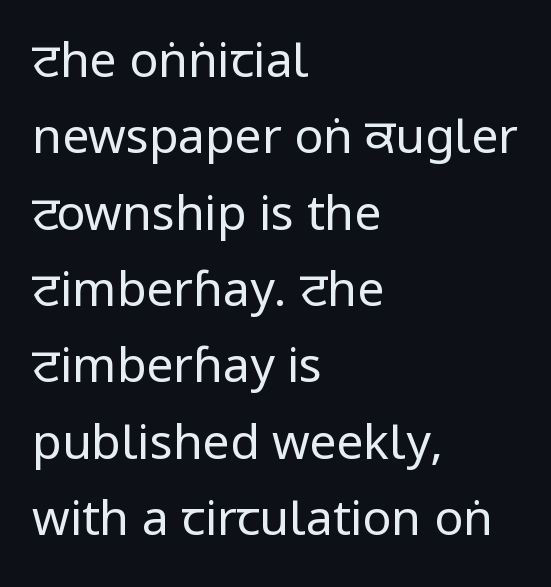
Here the glyphs are tracked normally, forming tight word shapes. The space directly below the letters is spotless. These lines stack with their left ends in a neat column. The letters stand straight up with perfectly vertical stems. Looks like regular typesetting: each glyph gets only the width it needs.
